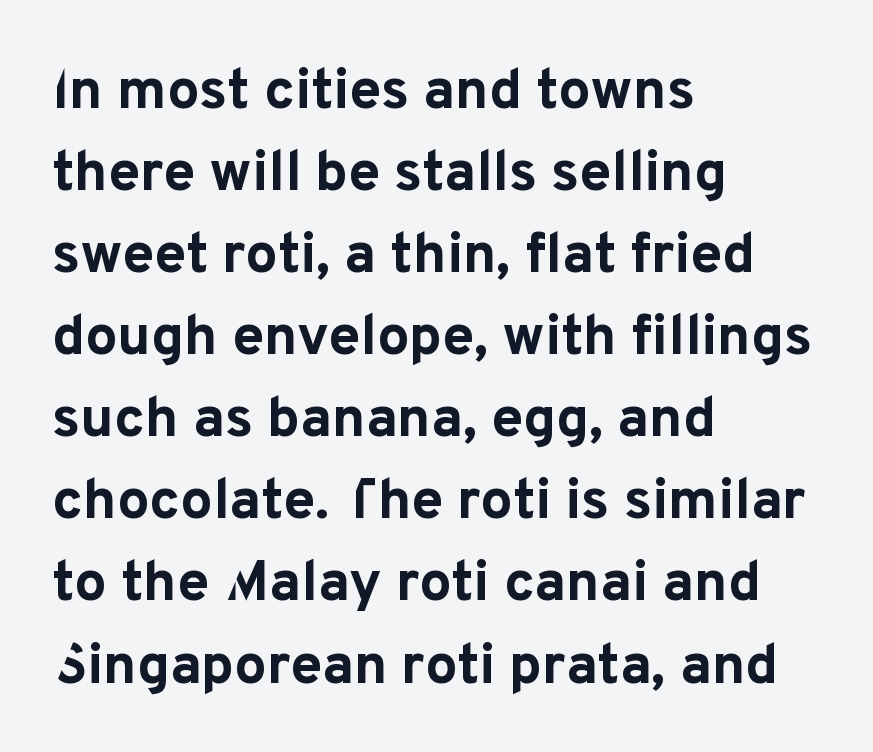
The image shows 57 px bold sans-serif type, upright; set left-aligned, normal line spacing (1.44x), normal letter spacing, not underlined; low stroke contrast and a medium x-height.
